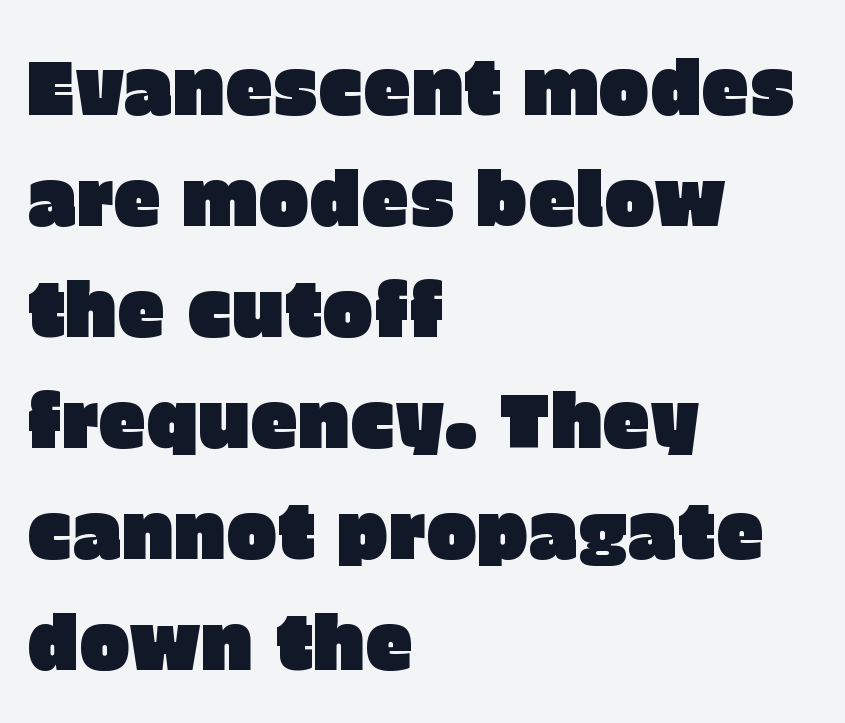
Spacing between characters is what you'd get straight out of the box. The specimen reads as upright at a glance. Notice how descenders clear the ascenders below comfortably — that's standard leading. A typesetter would call this proportional, since set widths differ per character. The passage shown is typeset with a sans-serif family.
